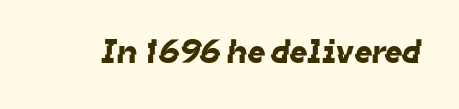
Words float on clear page, feet unadorned. Nothing sits at the stroke ends, so this counts as sans-serif. Caption: standard tracking, unaltered. Here the designer chose a conventional face with non-uniform glyph widths.
